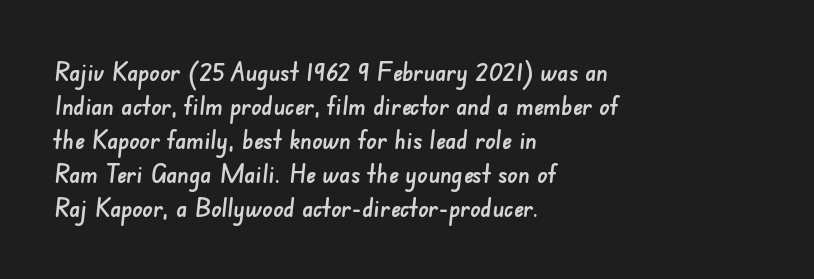
How would I describe the line gaps? Plain and ordinary. These lines are set flush left with a ragged right edge. The space beneath each line is pristine and unruled. Spacing between characters is what you'd get straight out of the box.
